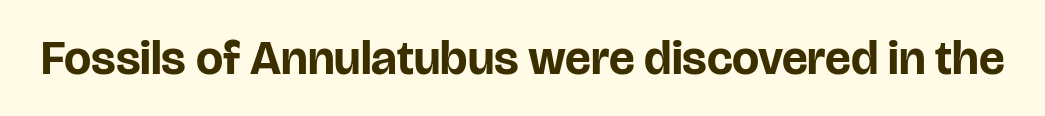
{"serif": "no", "italic": "no", "bold": "yes", "weight": "bold", "width": "normal", "stroke_contrast": "low", "x_height": "large", "monospaced": "no", "underline": "no", "letter_spacing": "normal", "letter_spacing_em": 0.0, "glyph_px": 48}
